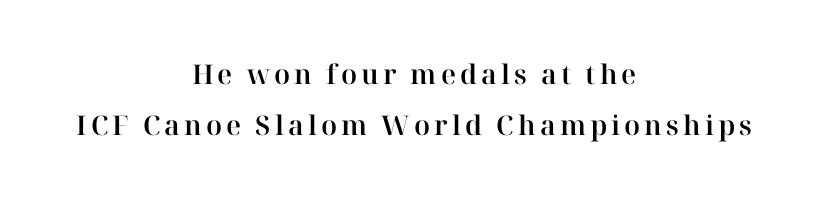
Neither beginnings nor endings align; midpoints do. Any mark beneath the type? The region is blank. The specimen reads as upright at a glance.
